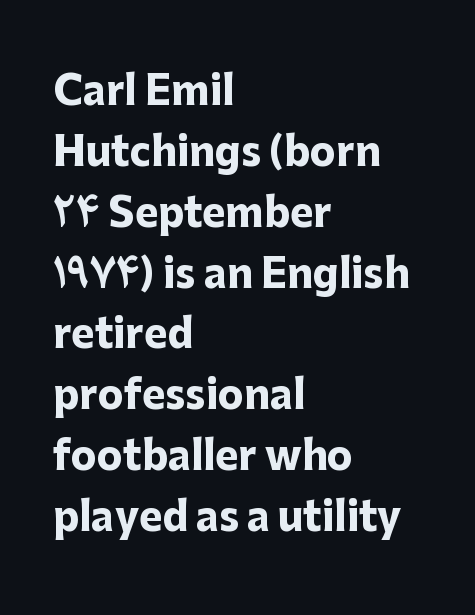
Each glyph is drawn with heavy, bold strokes. Think of a printed novel: that variable character pitch is what you see here. Compared with typical paragraphs, the rows here are spaced about the same. Letters rest on an invisible, unmarked baseline.
